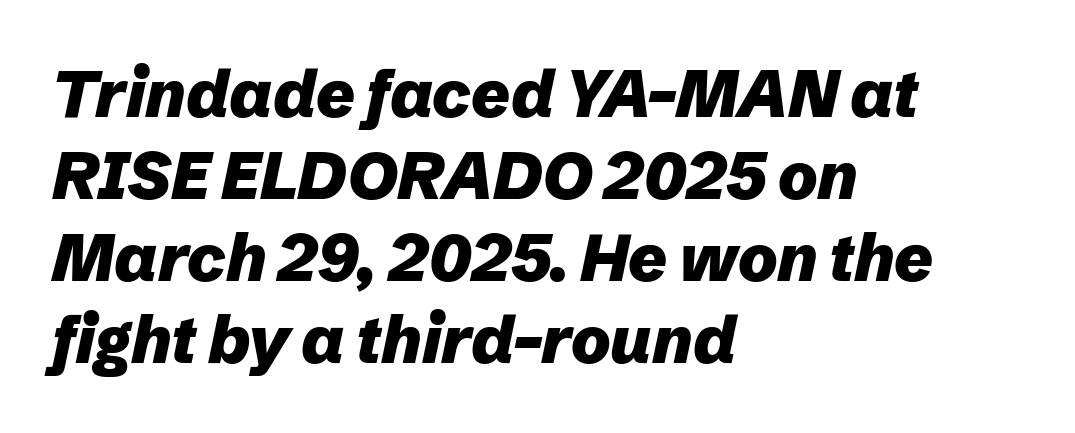
{"italic": "yes", "lean": "right", "slant_degrees": 12, "bold": "yes", "weight": "heavy", "width": "normal", "stroke_contrast": "low", "x_height": "medium", "monospaced": "no", "underline": "no", "align": "left", "line_spacing_ratio": 1.24, "letter_spacing": "normal", "letter_spacing_em": 0.0, "glyph_px": 66}
